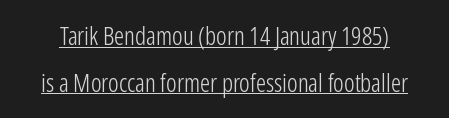
The horizontal fit of the characters is conventional and even. Weight: in the light-to-regular range. Like a heading marked for emphasis, these lines bear an underscore. Posture: upright roman.
